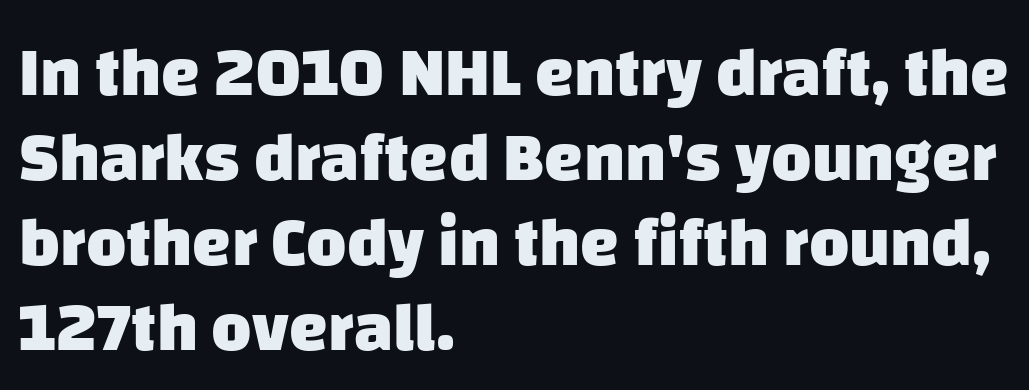
The image shows 69 px heavy sans-serif type; set left-aligned, line spacing 1.23x, normal letter spacing, not underlined; low stroke contrast and a large x-height.
